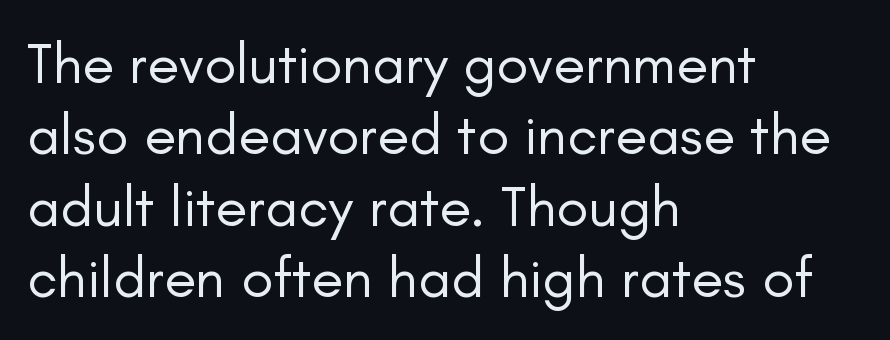
Q: Is the text bold? A: No.
Q: Is the text italic (slanted)? A: No, it is upright.
Q: Is the typeface a serif or a sans-serif typeface? A: Sans-serif.
Q: Is the text underlined? A: No.
Q: How is the paragraph aligned? A: Left-aligned.
Q: Is the spacing between letters normal or unusually wide? A: Normal.
Q: Width (condensed, normal, or wide)? A: Normal.
Q: Stroke contrast? A: Low.
Q: x-height? A: Small.
Q: Monospaced? A: No.
